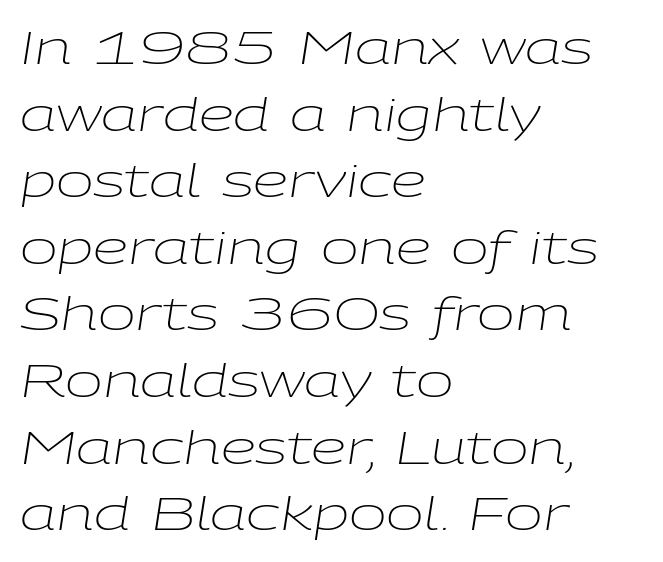
Q: Is the text bold? A: No.
Q: Is the text italic (slanted)? A: Yes, it leans right by about 9 degrees.
Q: Is the text underlined? A: No.
Q: How is the paragraph aligned? A: Left-aligned.
Q: Is the spacing between letters normal or unusually wide? A: Normal.
Q: Is the spacing between lines tight, normal or loose? A: Normal.
Q: Width (condensed, normal, or wide)? A: Wide.
Q: Stroke contrast? A: Low.
Q: x-height? A: Medium.
Q: Monospaced? A: No.
